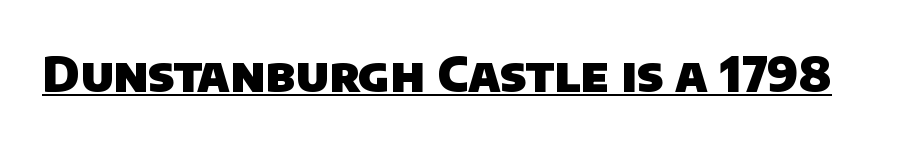
Q: Is the text bold? A: Yes.
Q: Is the typeface a serif or a sans-serif typeface? A: Sans-serif.
Q: Is the text underlined? A: Yes.
Q: Is the spacing between letters normal or unusually wide? A: Normal.
Q: Width (condensed, normal, or wide)? A: Normal.
Q: Stroke contrast? A: Low.
Q: x-height? A: Large.
Q: Monospaced? A: No.
